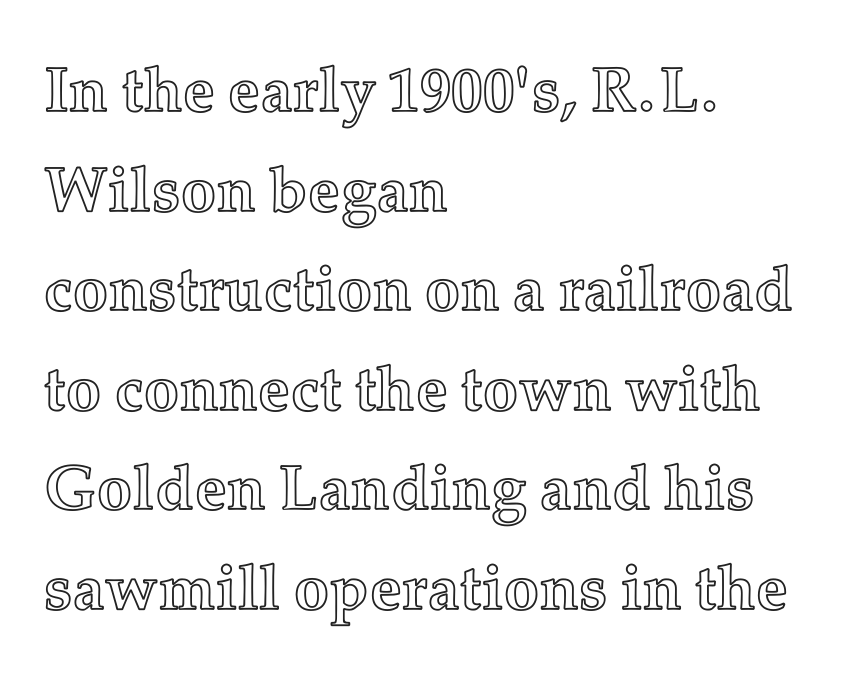
The image shows 63 px text type, upright; set left-aligned, normal line spacing (1.58x), normal letter spacing, not underlined; a medium x-height.
